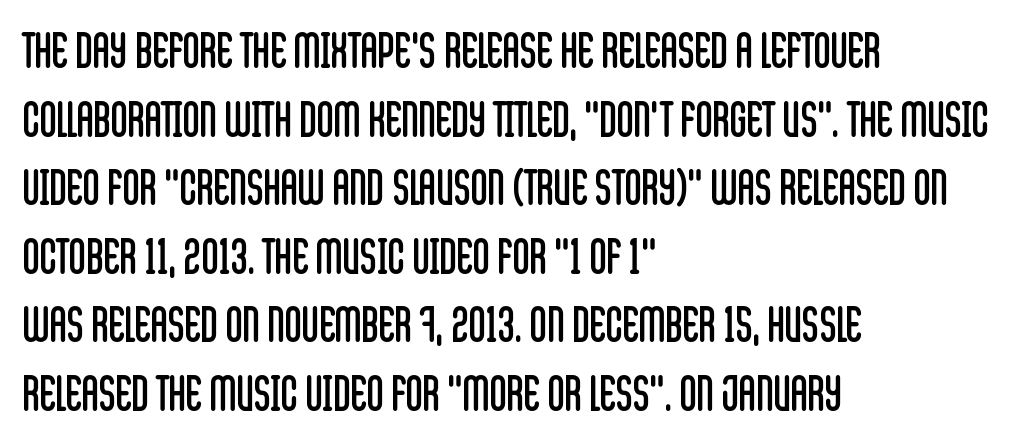
{"serif": "no", "italic": "no", "bold": "no", "weight": "regular", "width": "condensed", "stroke_contrast": "low", "x_height": "large", "monospaced": "no", "underline": "no", "align": "left", "line_spacing": "normal", "line_spacing_ratio": 1.46, "letter_spacing": "normal", "letter_spacing_em": 0.0, "glyph_px": 47}
